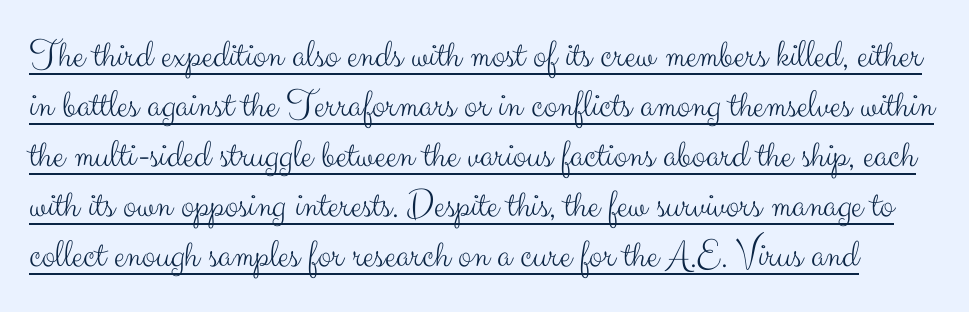
Q: Is the text bold? A: No.
Q: Is the text italic (slanted)? A: Yes.
Q: Is the typeface a serif or a sans-serif typeface? A: Sans-serif.
Q: Is the text underlined? A: Yes.
Q: Is the spacing between letters normal or unusually wide? A: Normal.
Q: Is the spacing between lines tight, normal or loose? A: Normal.
Q: Width (condensed, normal, or wide)? A: Normal.
Q: Stroke contrast? A: Medium.
Q: x-height? A: Small.
Q: Monospaced? A: No.
